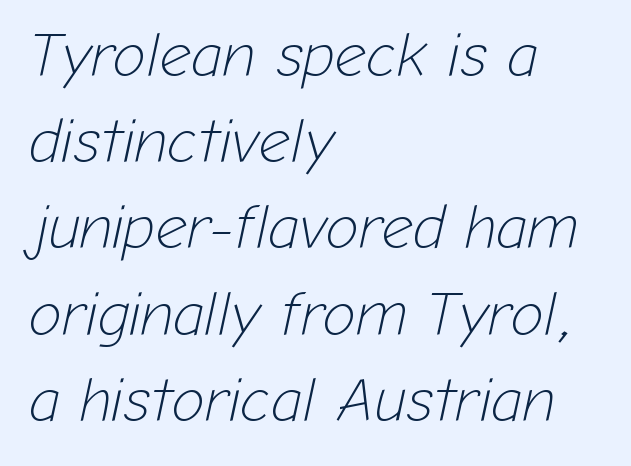
{"italic": "yes", "lean": "right", "slant_degrees": 12, "bold": "no", "weight": "light", "width": "normal", "stroke_contrast": "low", "x_height": "medium", "monospaced": "no", "underline": "no", "align": "left", "line_spacing": "normal", "line_spacing_ratio": 1.39, "letter_spacing": "normal", "letter_spacing_em": 0.0, "glyph_px": 62}
